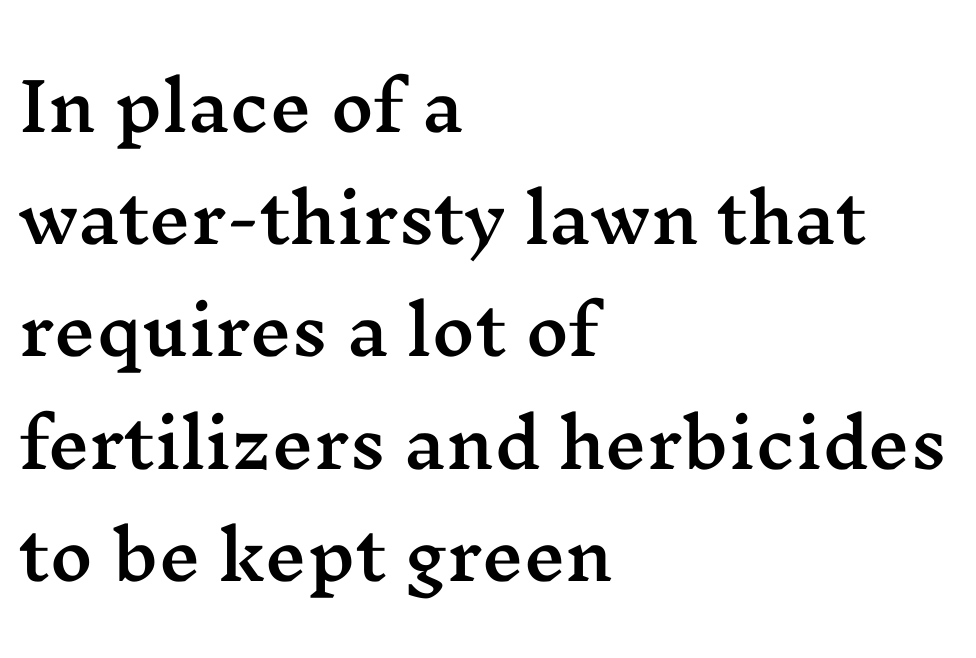
The image shows 66 px wide serif type, upright; set left-aligned, normal line spacing (1.7x), normal letter spacing, not underlined; medium stroke contrast and a medium x-height.
